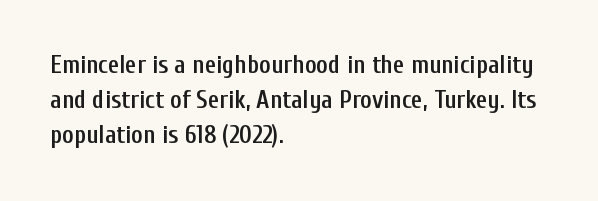
{"italic": "no", "bold": "semi", "underline": "no", "align": "left", "line_spacing": "normal", "line_spacing_ratio": 1.41, "letter_spacing": "normal", "letter_spacing_em": 0.0, "glyph_px": 25}
